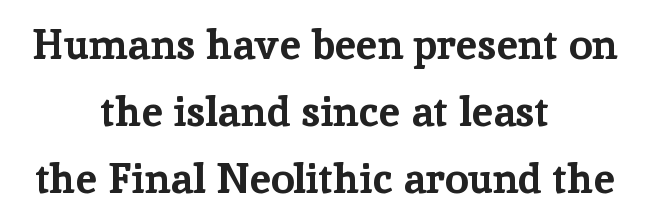
The image shows 42 px bold serif type, upright; set centered, normal line spacing (1.6x), normal letter spacing, not underlined; low stroke contrast and a medium x-height.
